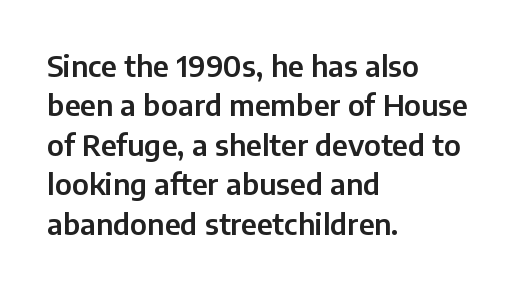
Q: Is the text italic (slanted)? A: No, it is upright.
Q: Is the typeface a serif or a sans-serif typeface? A: Sans-serif.
Q: Is the text underlined? A: No.
Q: How is the paragraph aligned? A: Left-aligned.
Q: Is the spacing between letters normal or unusually wide? A: Normal.
Q: Is the spacing between lines tight, normal or loose? A: Normal.
Q: Width (condensed, normal, or wide)? A: Normal.
Q: Stroke contrast? A: Low.
Q: x-height? A: Medium.
Q: Monospaced? A: No.
